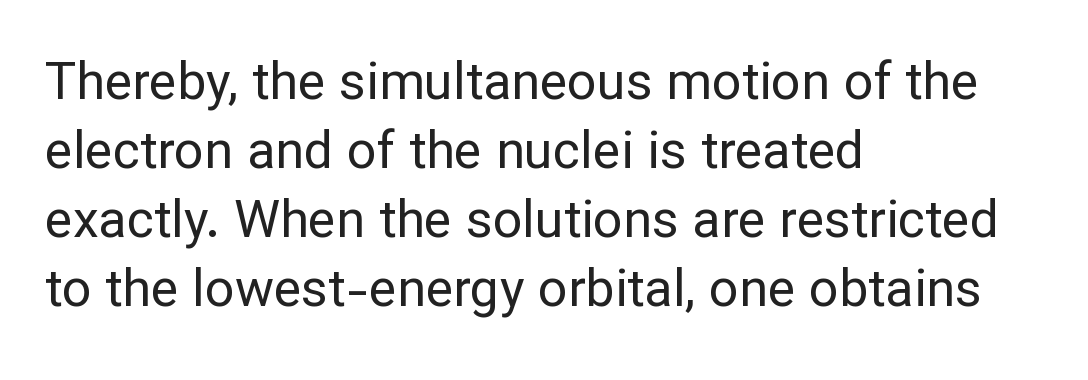
The image shows 52 px regular-weight sans-serif type, upright; set left-aligned, normal line spacing (1.33x), normal letter spacing, not underlined; low stroke contrast and a medium x-height.
